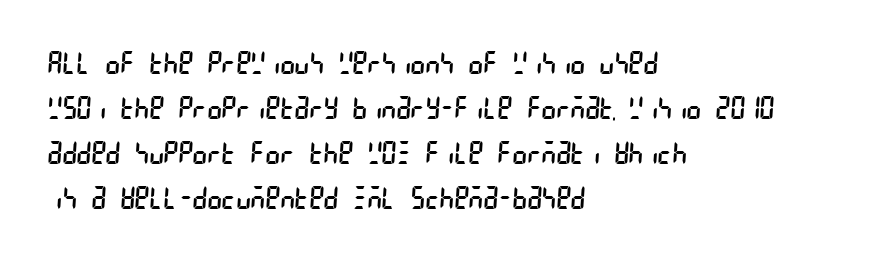
{"serif": "no", "bold": "no", "weight": "regular", "width": "condensed", "stroke_contrast": "low", "x_height": "large", "underline": "no", "align": "left", "line_spacing": "normal", "line_spacing_ratio": 1.45, "letter_spacing": "normal", "letter_spacing_em": 0.0, "glyph_px": 31}
